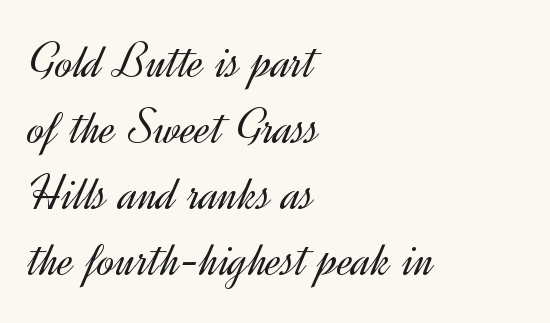
The image shows 52 px light sans-serif type; set left-aligned, normal line spacing (1.27x), normal letter spacing, not underlined; a small x-height.
